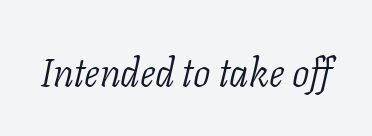
{"serif": "yes", "italic": "yes", "lean": "right", "slant_degrees": 11, "bold": "no", "weight": "light", "width": "normal", "stroke_contrast": "low", "x_height": "medium", "monospaced": "no", "underline": "no", "letter_spacing": "normal", "letter_spacing_em": 0.0, "glyph_px": 39}
